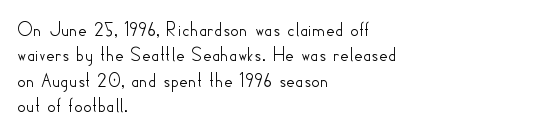
The image shows 21 px text type, upright; set left-aligned, line spacing 1.21x, normal letter spacing, not underlined.
